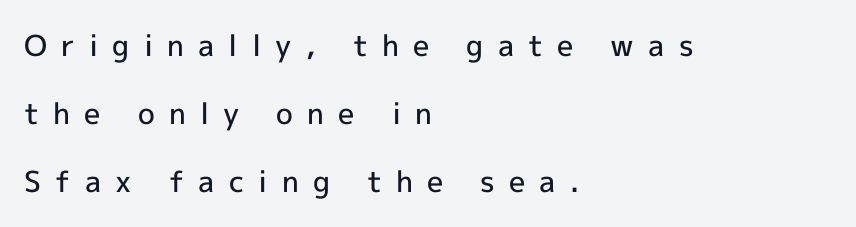
Q: Is the text bold? A: Semi-bold.
Q: Is the text italic (slanted)? A: No, it is upright.
Q: Is the typeface a serif or a sans-serif typeface? A: Sans-serif.
Q: Is the text underlined? A: No.
Q: How is the paragraph aligned? A: Left-aligned.
Q: Is the spacing between letters normal or unusually wide? A: Unusually wide.
Q: Is the spacing between lines tight, normal or loose? A: Loose.
Q: Width (condensed, normal, or wide)? A: Normal.
Q: x-height? A: Medium.
Q: Monospaced? A: No.
